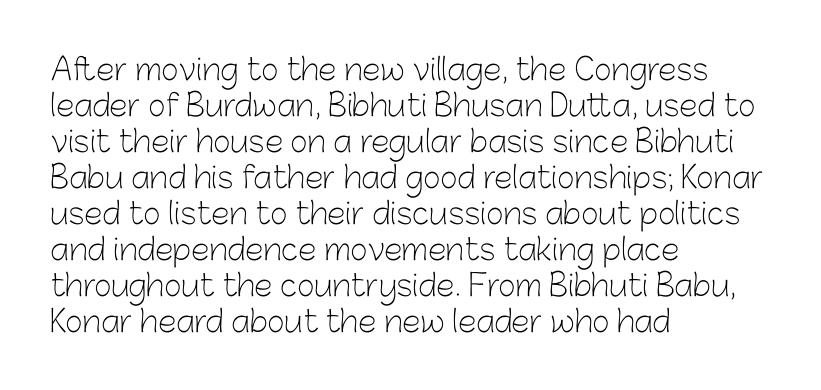
Q: Is the text bold? A: No.
Q: Is the text italic (slanted)? A: No, it is upright.
Q: Is the typeface a serif or a sans-serif typeface? A: Sans-serif.
Q: Is the text underlined? A: No.
Q: How is the paragraph aligned? A: Left-aligned.
Q: Is the spacing between letters normal or unusually wide? A: Normal.
Q: Width (condensed, normal, or wide)? A: Normal.
Q: Stroke contrast? A: Low.
Q: x-height? A: Medium.
Q: Monospaced? A: No.
